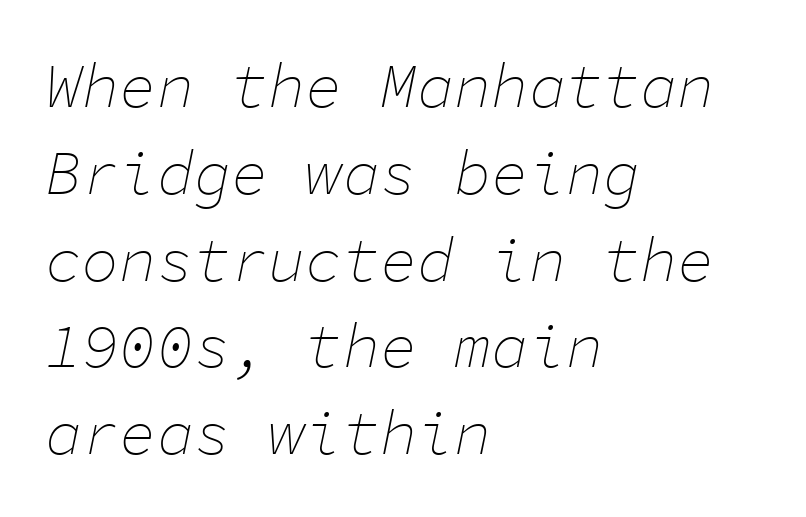
The image shows 62 px thin type, italic (leaning right), monospaced; set left-aligned, normal line spacing (1.4x), normal letter spacing, not underlined; low stroke contrast and a medium x-height.
